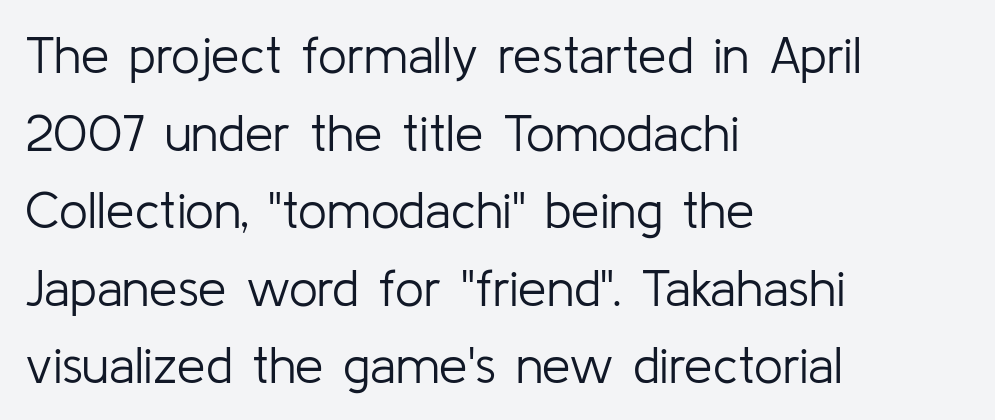
The image shows 51 px light sans-serif type, upright; set left-aligned, normal line spacing (1.52x), normal letter spacing, not underlined; low stroke contrast and a medium x-height.
